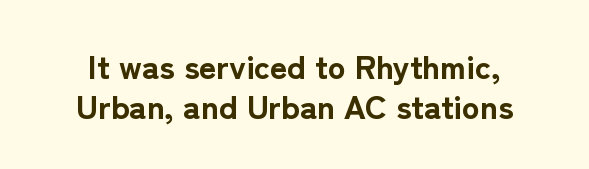
Q: Is the text bold? A: Yes.
Q: Is the text italic (slanted)? A: No, it is upright.
Q: Is the typeface a serif or a sans-serif typeface? A: Sans-serif.
Q: Is the text underlined? A: No.
Q: Is the spacing between letters normal or unusually wide? A: Normal.
Q: Width (condensed, normal, or wide)? A: Normal.
Q: Stroke contrast? A: Low.
Q: x-height? A: Medium.
Q: Monospaced? A: No.
